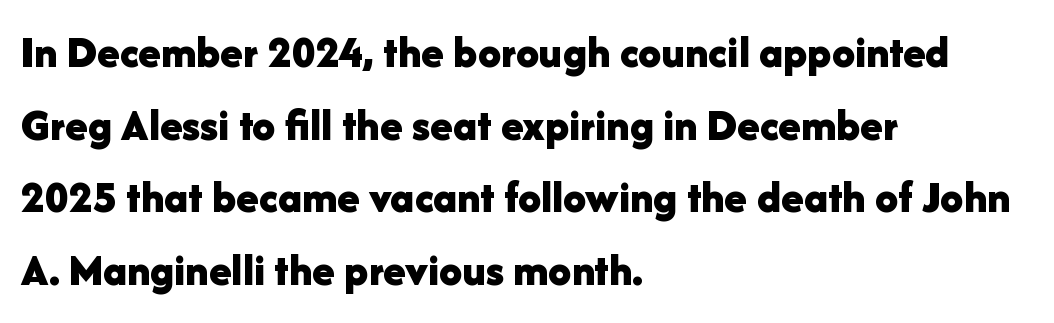
Character widths vary here, with narrow letters taking less room than wide ones. Letterform terminals end flat and unadorned throughout the passage. This sample uses plain, unmodified letter spacing. The passage shown is emphatically bold.
